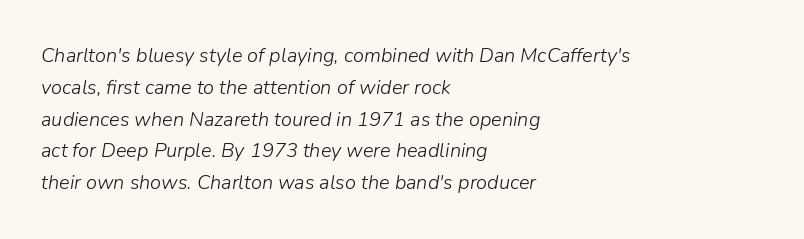
Q: Is the text bold? A: No.
Q: Is the text italic (slanted)? A: Yes, it leans right by about 9 degrees.
Q: Is the text underlined? A: No.
Q: How is the paragraph aligned? A: Left-aligned.
Q: Is the spacing between letters normal or unusually wide? A: Normal.
Q: Is the spacing between lines tight, normal or loose? A: Normal.
